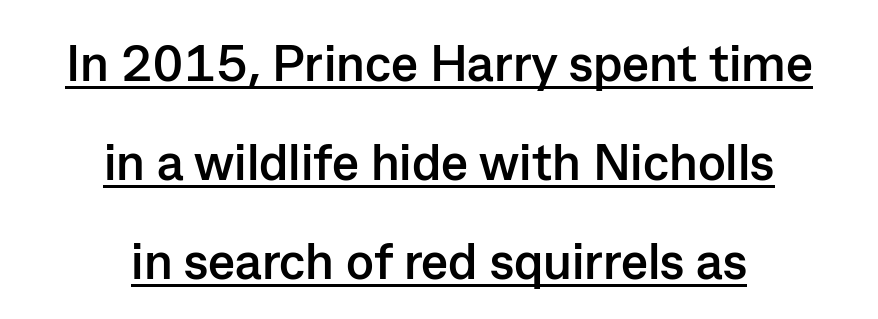
The font is running at its bold setting. Examine the stroke ends and you'll find no serifs. Look at the tracking — it's just the regular setting, nothing added. The line-height multiplier appears high, well above default. You could not count columns in this text — the font is proportionally spaced.
